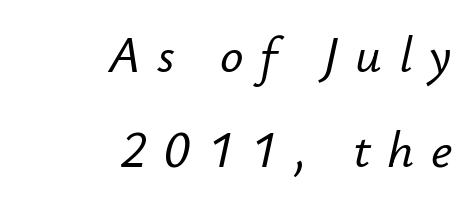
The image shows 52 px text type, italic (leaning right); set right-aligned, line spacing 1.82x, unusually wide letter spacing (+0.32 em), not underlined; low stroke contrast and a small x-height.
